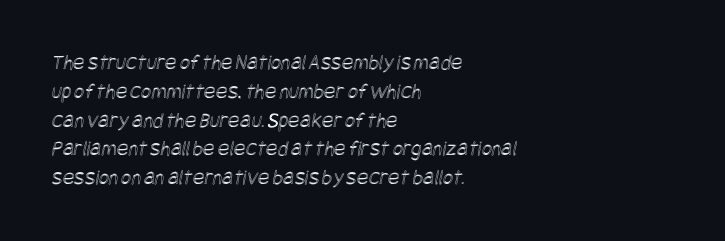
Honestly, the row spacing looks completely unremarkable. Anything drawn beneath the words? Only blank space. A student would call this left alignment; a typographer would say flush left, rag right. Default kerning and tracking; the words read as compact shapes.
